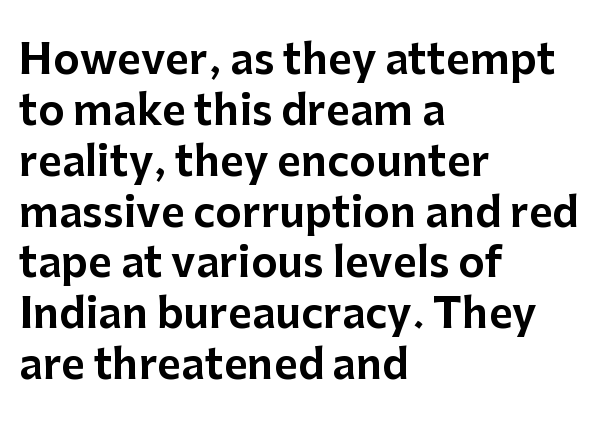
Q: Is the text italic (slanted)? A: No, it is upright.
Q: Is the typeface a serif or a sans-serif typeface? A: Sans-serif.
Q: Is the text underlined? A: No.
Q: How is the paragraph aligned? A: Left-aligned.
Q: Is the spacing between letters normal or unusually wide? A: Normal.
Q: Width (condensed, normal, or wide)? A: Normal.
Q: Stroke contrast? A: Low.
Q: x-height? A: Medium.
Q: Monospaced? A: No.
